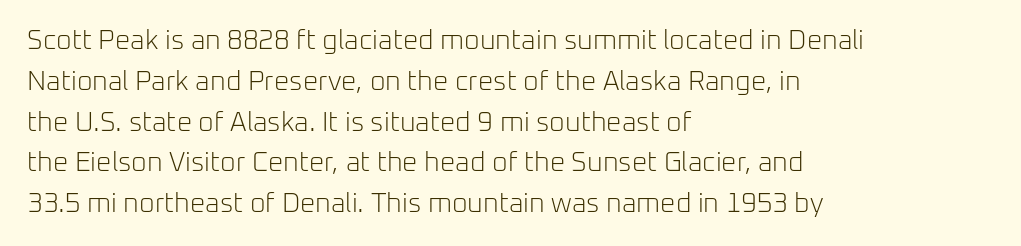
The passage shown stacks its lines at a standard gap. Plain, unruled lines of type. Summary of weight: not heavy and not bold. The rendering keeps characters at their native spacing. Notice how the stems are strictly vertical — no italics here.
